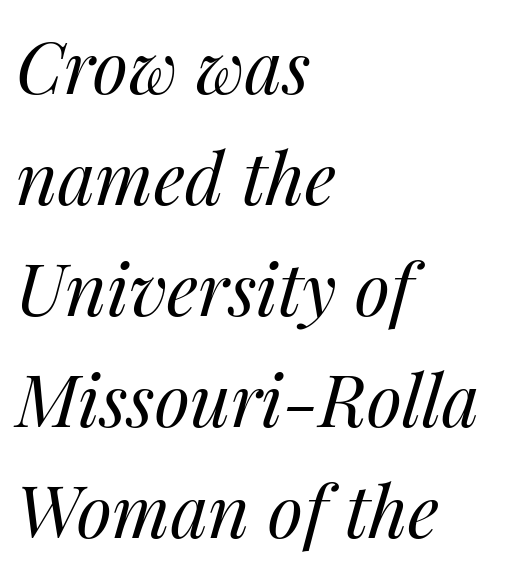
Q: Is the text bold? A: No.
Q: Is the text italic (slanted)? A: Yes, it leans right by about 14 degrees.
Q: Is the text underlined? A: No.
Q: How is the paragraph aligned? A: Left-aligned.
Q: Is the spacing between letters normal or unusually wide? A: Normal.
Q: Is the spacing between lines tight, normal or loose? A: Normal.
Q: Width (condensed, normal, or wide)? A: Normal.
Q: Stroke contrast? A: Medium.
Q: x-height? A: Medium.
Q: Monospaced? A: No.
